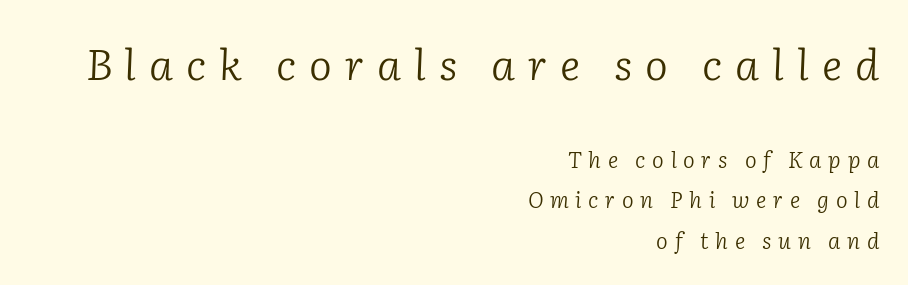
The image shows 43 px light serif type, italic (leaning right); set right-aligned, line spacing 1.83x, unusually wide letter spacing (+0.3 em), not underlined; the first (top) block is 1.95x larger; low stroke contrast and a medium x-height.
